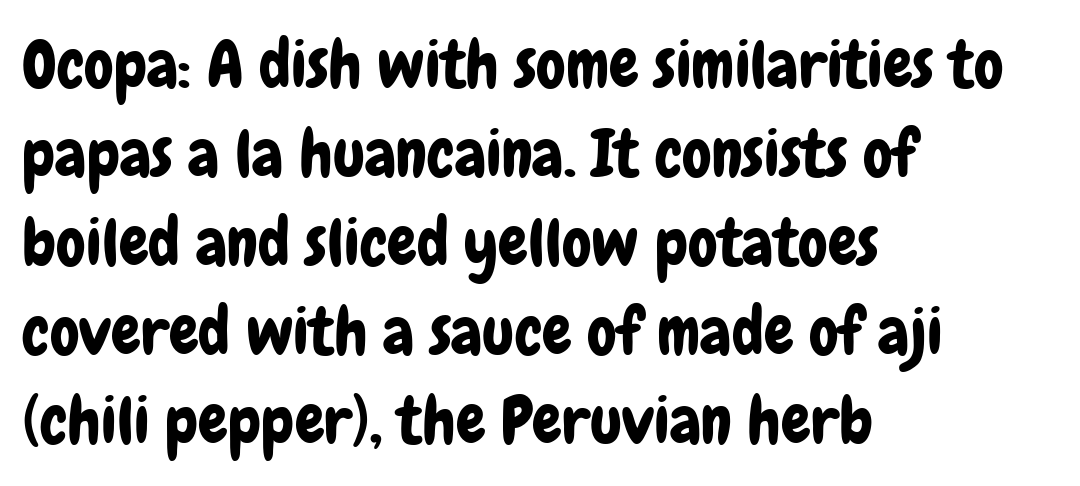
Q: Is the text italic (slanted)? A: No, it is upright.
Q: Is the typeface a serif or a sans-serif typeface? A: Sans-serif.
Q: Is the text underlined? A: No.
Q: How is the paragraph aligned? A: Left-aligned.
Q: Is the spacing between letters normal or unusually wide? A: Normal.
Q: Is the spacing between lines tight, normal or loose? A: Normal.
Q: Width (condensed, normal, or wide)? A: Condensed.
Q: Stroke contrast? A: Low.
Q: x-height? A: Medium.
Q: Monospaced? A: No.
